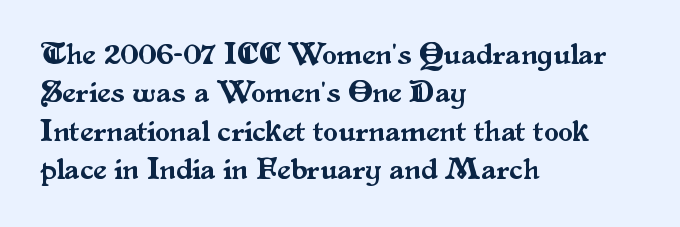
{"serif": "yes", "italic": "no", "width": "normal", "stroke_contrast": "medium", "x_height": "small", "monospaced": "no", "underline": "no", "align": "left", "line_spacing": "normal", "line_spacing_ratio": 1.28, "letter_spacing": "normal", "letter_spacing_em": 0.0, "glyph_px": 30}
